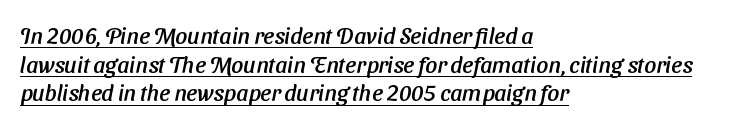
The image shows 23 px text type; set left-aligned, normal line spacing (1.25x), normal letter spacing, underlined.
